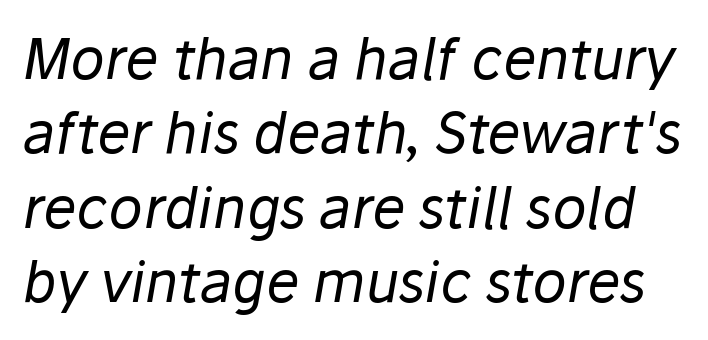
Compared with typical body copy, the letter spacing here is the same. The rendering applies a slant to the glyphs. The glyphs are unaccompanied by any horizontal stroke below them. What's the leading like? Ordinary, nothing unusual. Proportional: the letters do not fall into vertical columns. Unbolded letterforms with no extra heft.
